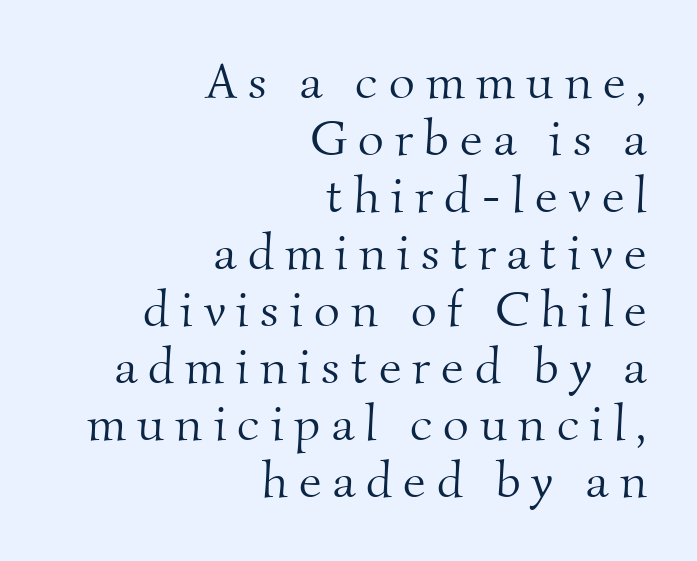
Q: Is the text bold? A: No.
Q: Is the typeface a serif or a sans-serif typeface? A: Serif.
Q: Is the text underlined? A: No.
Q: How is the paragraph aligned? A: Right-aligned.
Q: Is the spacing between letters normal or unusually wide? A: Unusually wide.
Q: Is the spacing between lines tight, normal or loose? A: Tight.
Q: Width (condensed, normal, or wide)? A: Normal.
Q: Stroke contrast? A: Medium.
Q: x-height? A: Small.
Q: Monospaced? A: No.
